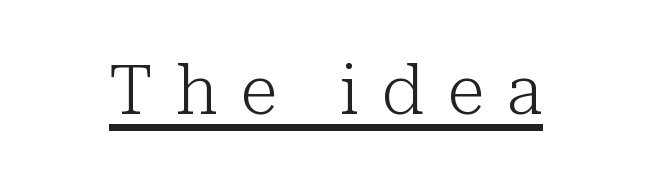
Caption: expanded tracking, letters set apart. This sample has the flowing, uneven cadence of proportional lettering. Each line of the rendering has a horizontal stroke beneath the glyphs. Does the type have serifs? Yes, each stem ends in a small foot. Every character sits straight up, as roman type does.
